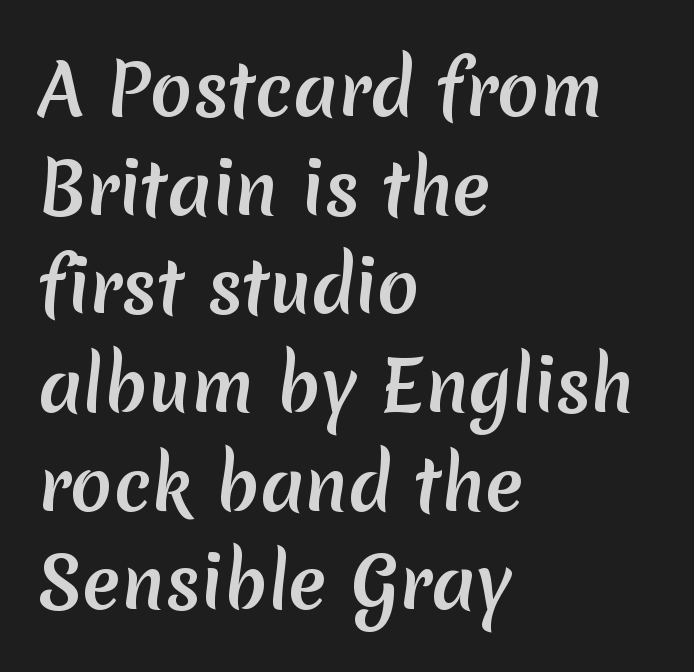
Descenders hang freely into open space. Is this a fixed-width face? No — the glyphs have proportional, varying widths. Leading: standard. The font family rendered here belongs to the sans-serif group.
